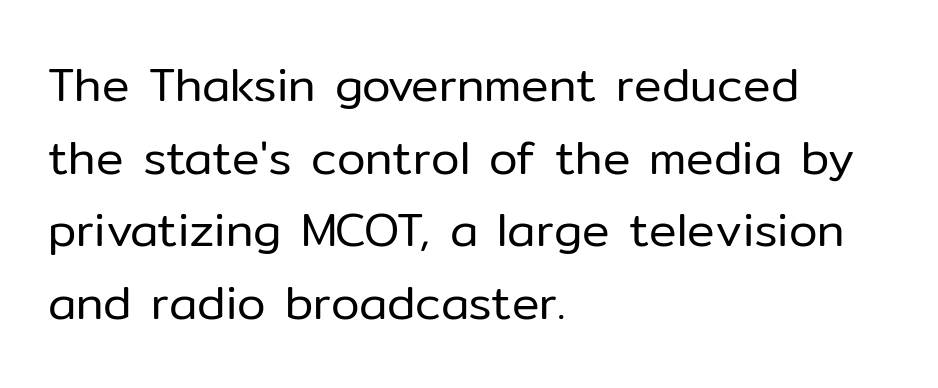
To sum up the face: it is a sans, with no serifs. Clear beneath every line of the passage. Caption: standard tracking, unaltered. A quiet, ordinary-to-light weight characterises the typeface. The letters advance in unequal steps, a hallmark of proportional type. These lines sit exactly where default settings would place them.
